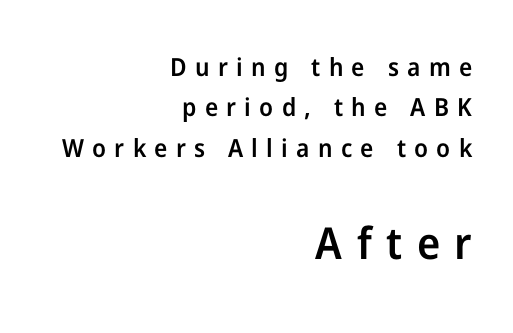
The image shows 44 px semibold sans-serif type, upright; set right-aligned, normal line spacing (1.62x), unusually wide letter spacing (+0.33 em), not underlined; the second (bottom) block is 1.76x larger; low stroke contrast and a medium x-height.
